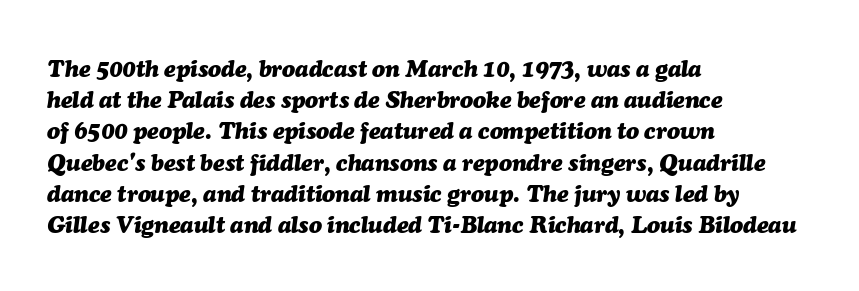
Q: Is the text bold? A: Yes.
Q: Is the text italic (slanted)? A: Yes, it leans right by about 7 degrees.
Q: Is the text underlined? A: No.
Q: How is the paragraph aligned? A: Left-aligned.
Q: Is the spacing between letters normal or unusually wide? A: Normal.
Q: Is the spacing between lines tight, normal or loose? A: Normal.
